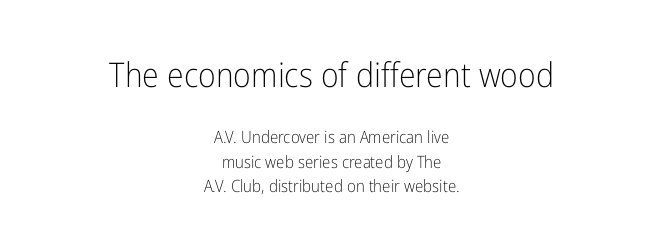
Q: Is the text bold? A: No.
Q: Is the text italic (slanted)? A: No, it is upright.
Q: Is the typeface a serif or a sans-serif typeface? A: Sans-serif.
Q: Is the text underlined? A: No.
Q: How is the paragraph aligned? A: Centered.
Q: Is the spacing between letters normal or unusually wide? A: Normal.
Q: Is the spacing between lines tight, normal or loose? A: Normal.
Q: Which block of text is set in a larger size, the first (top) or the second (bottom)? A: The first (top) one.
Q: Width (condensed, normal, or wide)? A: Condensed.
Q: Stroke contrast? A: Low.
Q: x-height? A: Medium.
Q: Monospaced? A: No.
